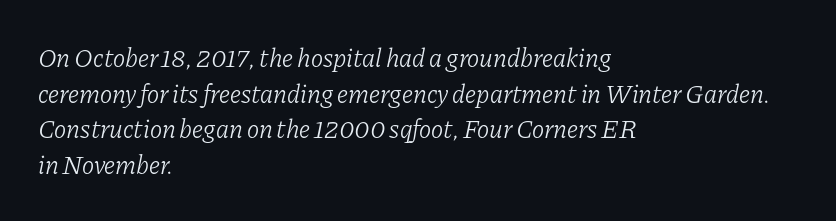
In terms of leading, this rendering sits right in the middle. The setting favours the left margin, as ordinary paragraphs usually do. Summary of weight: not heavy and not bold. The foot of each line stays bare and open.
